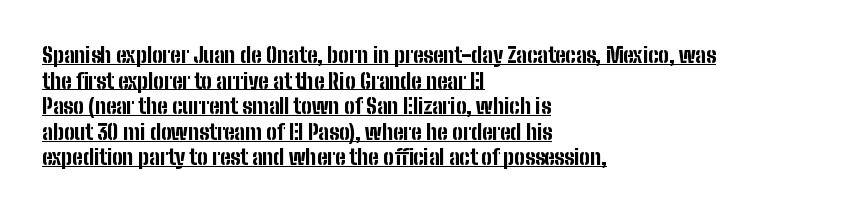
{"italic": "no", "bold": "yes", "underline": "yes", "align": "left", "line_spacing_ratio": 1.22, "letter_spacing": "normal", "letter_spacing_em": 0.0, "glyph_px": 21}
